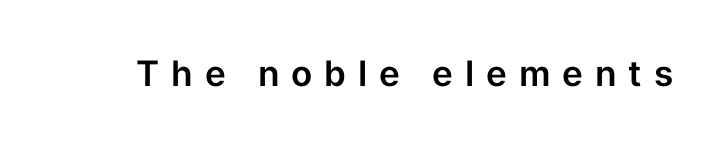
The image shows 35 px sans-serif type, upright; set unusually wide letter spacing (+0.34 em), not underlined; low stroke contrast and a medium x-height.
